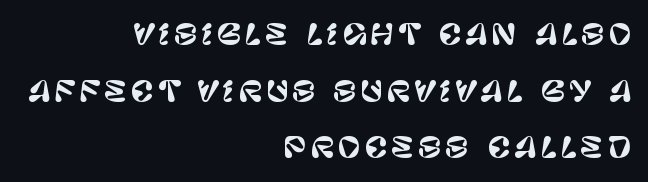
{"serif": "no", "width": "normal", "stroke_contrast": "low", "x_height": "large", "monospaced": "no", "underline": "no", "align": "right", "line_spacing": "loose", "line_spacing_ratio": 2.02, "glyph_px": 28}
